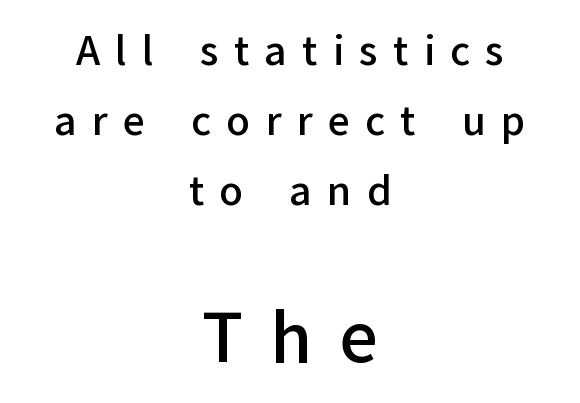
{"serif": "no", "italic": "no", "bold": "semi", "weight": "semibold", "width": "normal", "stroke_contrast": "low", "x_height": "medium", "monospaced": "no", "underline": "no", "align": "center", "line_spacing_ratio": 1.79, "letter_spacing": "wide", "letter_spacing_em": 0.39, "larger_block": "second", "size_ratio": 1.74, "glyph_px": 68}
